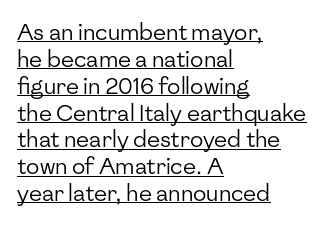
The image shows 22 px text type, upright; set left-aligned, line spacing 1.22x, normal letter spacing, underlined.
